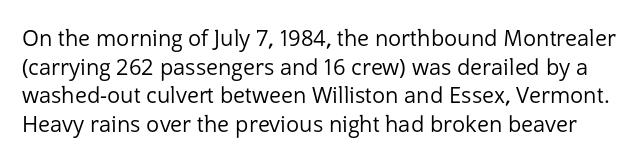
Q: Is the text bold? A: No.
Q: Is the text italic (slanted)? A: No, it is upright.
Q: Is the text underlined? A: No.
Q: Is the spacing between letters normal or unusually wide? A: Normal.
Q: Is the spacing between lines tight, normal or loose? A: Normal.
